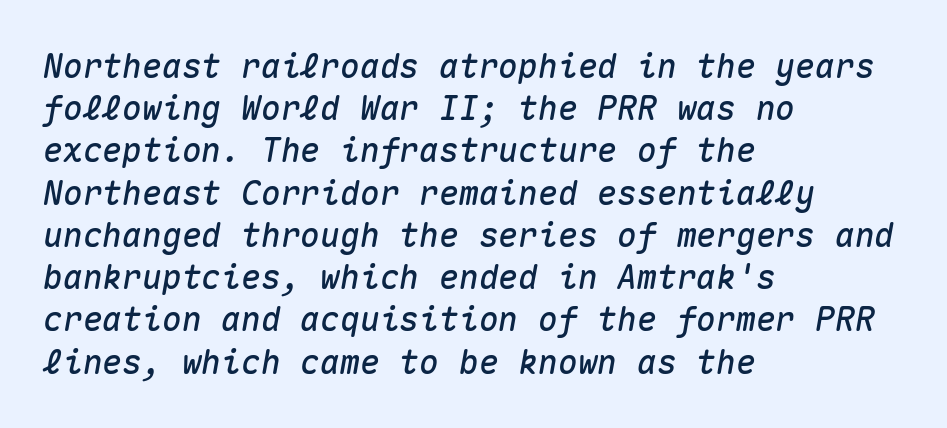
The paragraph has a hard left edge and a soft right edge. Underlining? Definitely not there. Italic: yes, the glyphs are oblique. Between one letter and the next there's only the usual sliver of space.
